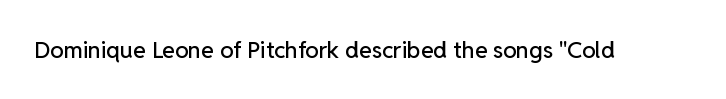
The image shows 23 px text type, upright; set normal letter spacing, not underlined.
